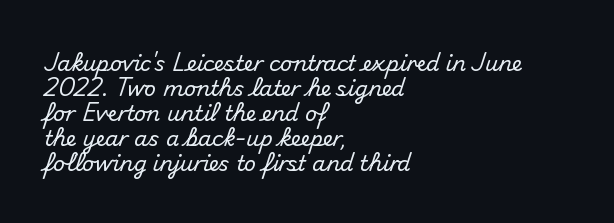
If you drew a ruler down the left edge, every line would touch it. The gap between lines stays unmarked. Each word holds together tightly as a unit, with standard inter-letter gaps.
